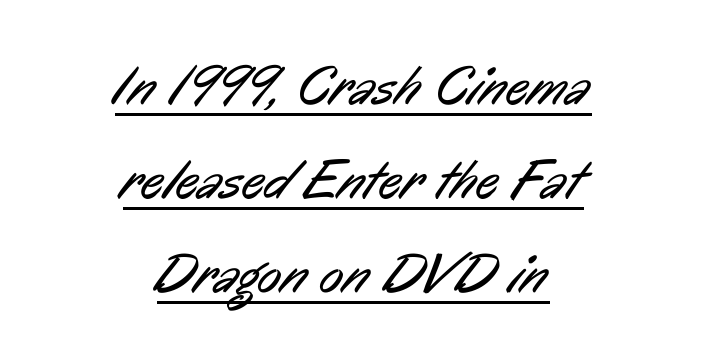
The type family on display is of the sans-serif kind. This sample is center-justified, so both line endings float freely. This sample has the flowing, uneven cadence of proportional lettering. No extra tracking has been applied to these lines. The typesetter has applied underlining to the passage shown.
